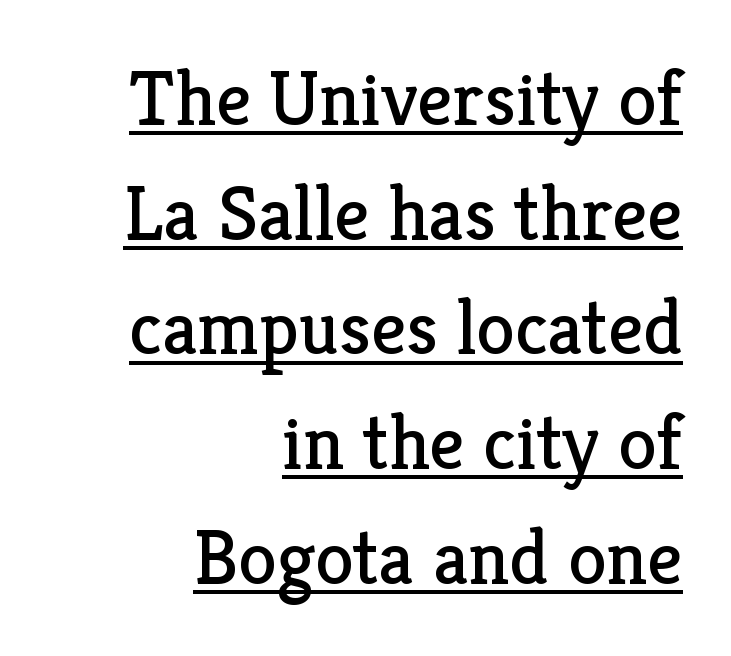
Compared with typical paragraphs, the rows here are spaced about the same. The lines in this sample share a right terminus and differ only in where they begin. Words appear dense and cohesive because spacing is normal. Vertical strokes here are truly vertical. These glyphs show unthickened strokes, regular width or finer. The letters advance in unequal steps, a hallmark of proportional type.
